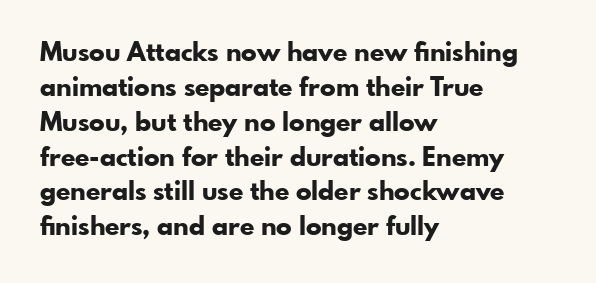
The baseline area is clear. The lines in this sample share a left origin and differ only in where they stop. The type is set solid horizontally, with unmodified tracking. Compared with typical paragraphs, the rows here are spaced about the same. Thick stems and heavy bowls — unmistakably bold. Ascenders rise straight up at ninety degrees.
